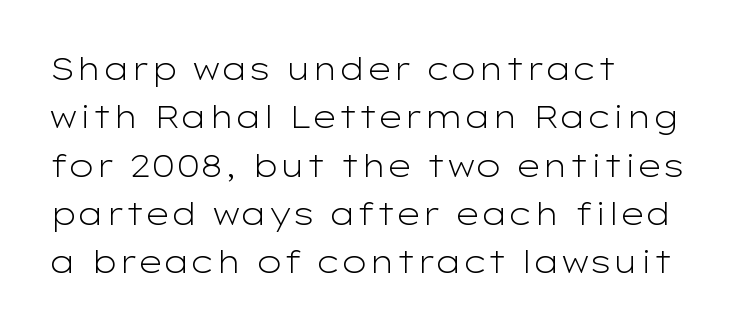
The image shows 31 px light, wide sans-serif type, upright; set left-aligned, normal line spacing (1.56x), normal letter spacing, not underlined; low stroke contrast and a medium x-height.
